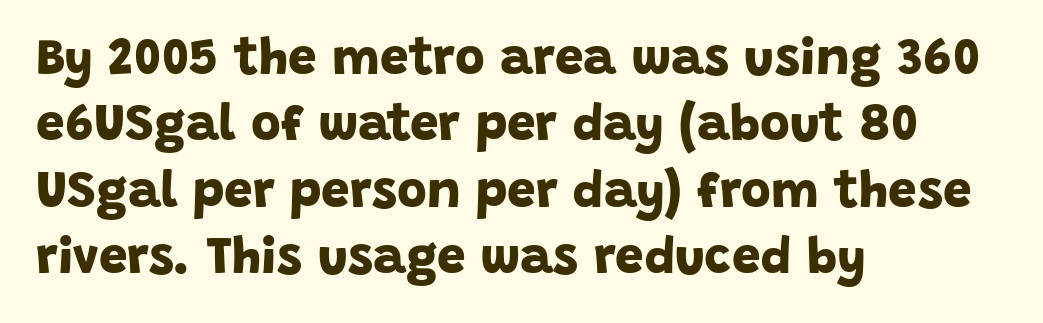
{"serif": "no", "bold": "yes", "weight": "bold", "width": "normal", "stroke_contrast": "low", "x_height": "large", "monospaced": "no", "underline": "no", "align": "left", "line_spacing": "normal", "line_spacing_ratio": 1.3, "letter_spacing": "normal", "letter_spacing_em": 0.0, "glyph_px": 51}
